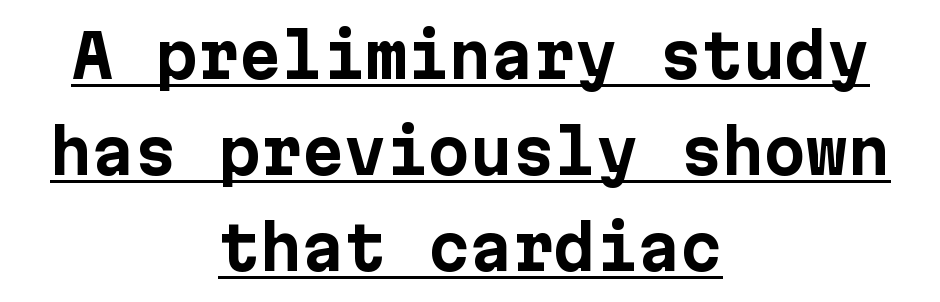
Q: Is the text bold? A: Yes.
Q: Is the text italic (slanted)? A: No, it is upright.
Q: Is the typeface a serif or a sans-serif typeface? A: Sans-serif.
Q: Is the text underlined? A: Yes.
Q: How is the paragraph aligned? A: Centered.
Q: Is the spacing between letters normal or unusually wide? A: Normal.
Q: Is the spacing between lines tight, normal or loose? A: Normal.
Q: Width (condensed, normal, or wide)? A: Normal.
Q: Stroke contrast? A: Low.
Q: x-height? A: Medium.
